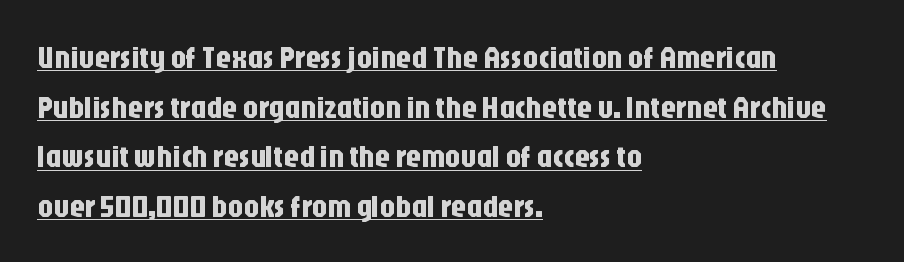
This rendering features underlined lettering. Layout note: lines flush left. Notice how descenders clear the ascenders below comfortably — that's standard leading. Here the designer chose a conventional face with non-uniform glyph widths. Grotesque or geometric, the face here clearly has no serifs.
